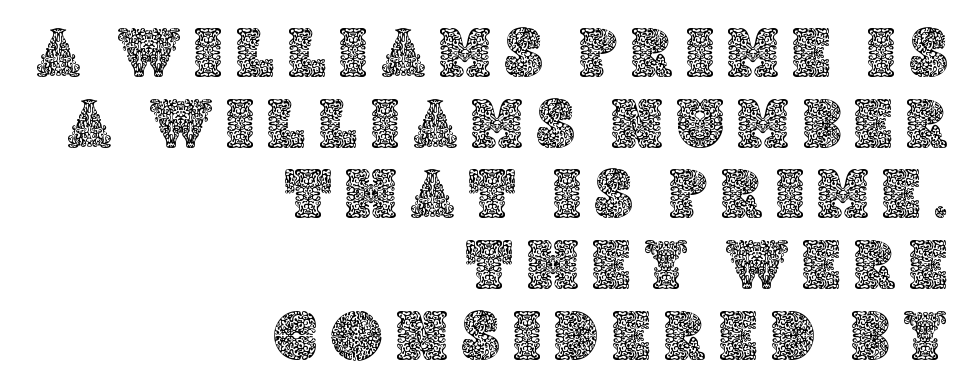
The image shows 70 px text type, upright; set right-aligned, tight line spacing (1.01x), unusually wide letter spacing (+0.2 em), not underlined; a large x-height.
